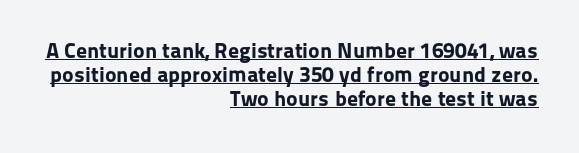
{"italic": "no", "bold": "yes", "underline": "yes", "align": "right", "line_spacing": "tight", "line_spacing_ratio": 1.08, "letter_spacing": "normal", "letter_spacing_em": 0.0, "glyph_px": 22}
